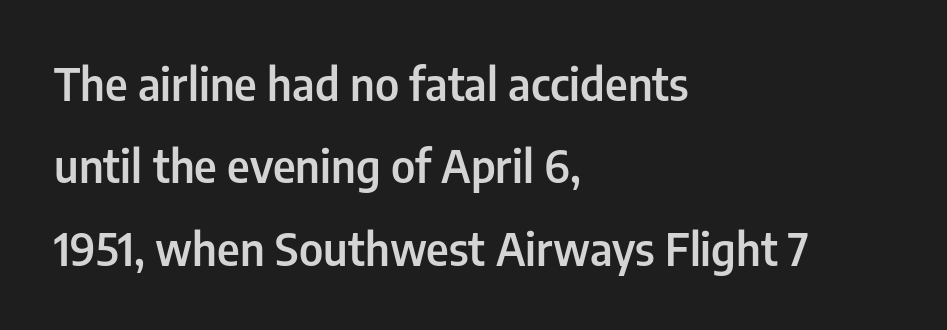
Q: Is the text bold? A: Semi-bold.
Q: Is the text italic (slanted)? A: No, it is upright.
Q: Is the typeface a serif or a sans-serif typeface? A: Sans-serif.
Q: Is the text underlined? A: No.
Q: How is the paragraph aligned? A: Left-aligned.
Q: Is the spacing between letters normal or unusually wide? A: Normal.
Q: Width (condensed, normal, or wide)? A: Condensed.
Q: Stroke contrast? A: Low.
Q: x-height? A: Medium.
Q: Monospaced? A: No.
